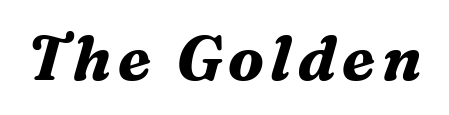
Proportional: the letters do not fall into vertical columns. The whole block is typeset with a tilt. Notice how thick the strokes are: this is what a full bold looks like. Just letters on the line, the space beneath them empty. Each letter's strokes conclude with small projecting serifs.
